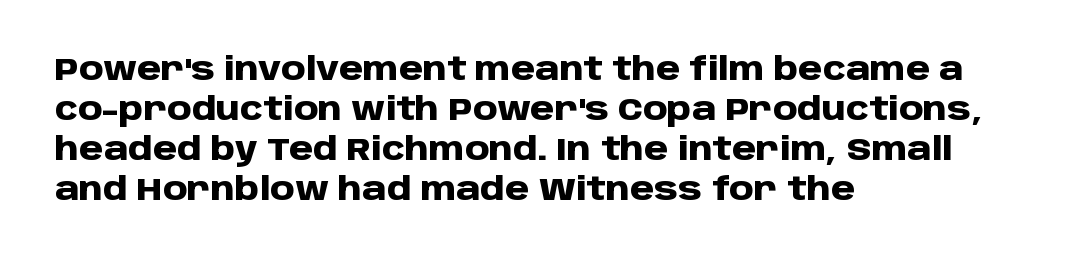
{"serif": "no", "italic": "no", "bold": "yes", "weight": "heavy", "width": "normal", "stroke_contrast": "low", "x_height": "large", "monospaced": "no", "underline": "no", "align": "left", "line_spacing": "normal", "line_spacing_ratio": 1.29, "letter_spacing": "normal", "letter_spacing_em": 0.0, "glyph_px": 31}
